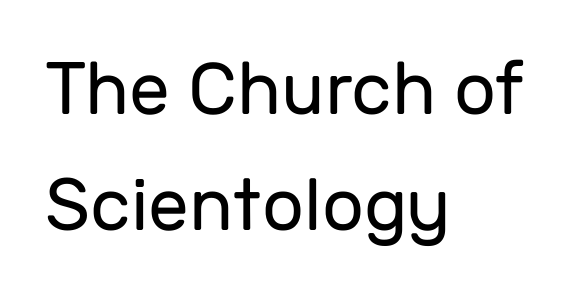
Q: Is the text bold? A: No.
Q: Is the text italic (slanted)? A: No, it is upright.
Q: Is the typeface a serif or a sans-serif typeface? A: Sans-serif.
Q: Is the text underlined? A: No.
Q: How is the paragraph aligned? A: Left-aligned.
Q: Is the spacing between letters normal or unusually wide? A: Normal.
Q: Is the spacing between lines tight, normal or loose? A: Normal.
Q: Width (condensed, normal, or wide)? A: Normal.
Q: Stroke contrast? A: Low.
Q: x-height? A: Medium.
Q: Monospaced? A: No.
